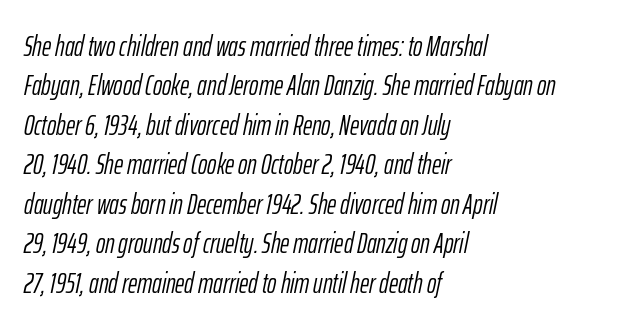
The passage shown leans; its letterforms are oblique. The leading is moderate, giving the passage an even texture. Caption: standard tracking, unaltered. The string is rendered with underlining switched off.
